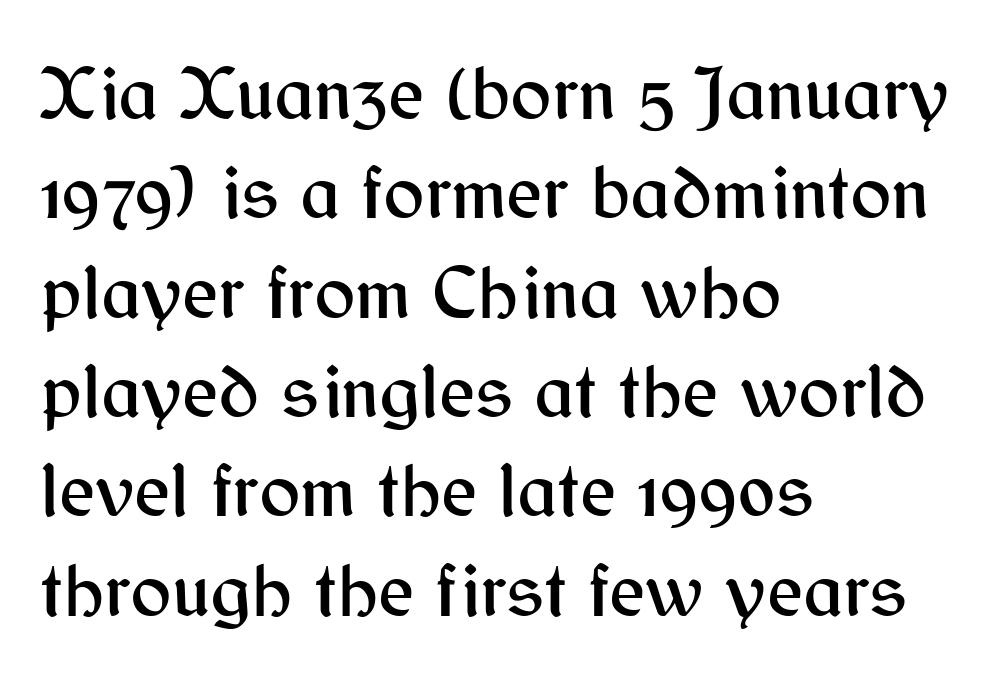
{"serif": "no", "italic": "no", "width": "normal", "stroke_contrast": "medium", "x_height": "medium", "monospaced": "no", "underline": "no", "align": "left", "line_spacing": "normal", "line_spacing_ratio": 1.29, "letter_spacing": "normal", "letter_spacing_em": 0.0, "glyph_px": 77}
